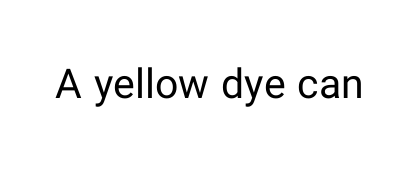
The image shows 41 px regular-weight sans-serif type, upright; set normal letter spacing, not underlined; low stroke contrast and a medium x-height.
